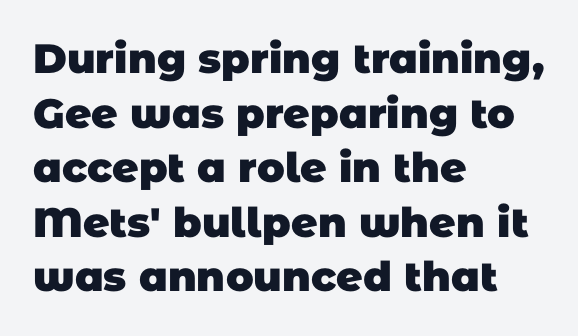
The image shows 41 px heavy sans-serif type; set left-aligned, normal line spacing (1.33x), normal letter spacing, not underlined; low stroke contrast and a large x-height.
